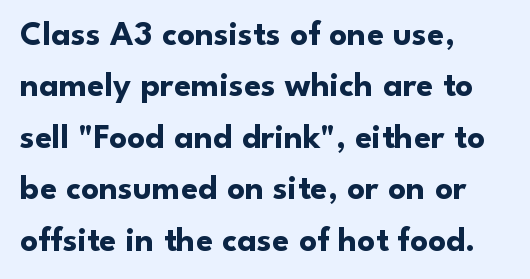
The image shows 35 px bold sans-serif type, upright; set left-aligned, normal line spacing (1.47x), normal letter spacing, not underlined; low stroke contrast and a small x-height.
